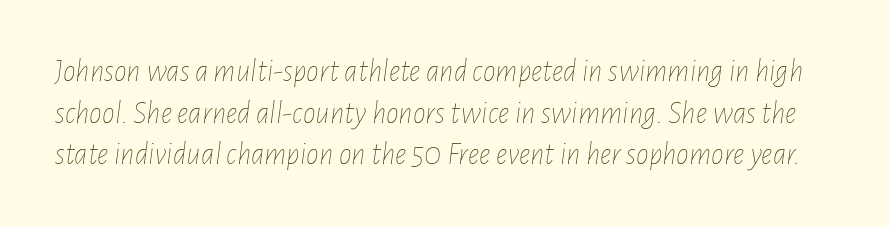
The image shows 32 px thin, condensed type, italic (leaning right); set normal line spacing (1.3x), normal letter spacing, not underlined; low stroke contrast and a medium x-height.
